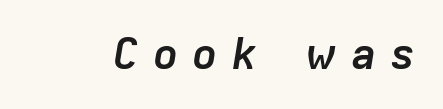
The image shows 43 px semibold type, italic (leaning right); set unusually wide letter spacing (+0.32 em), not underlined; low stroke contrast and a medium x-height.
